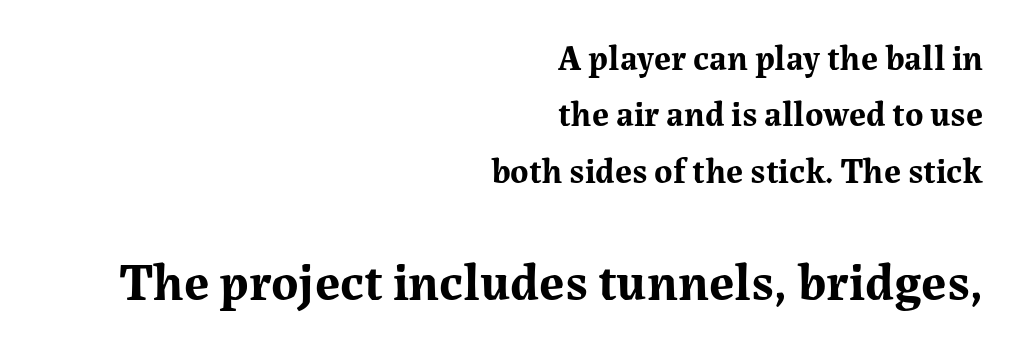
Vertically, the passage feels balanced, rows spaced as you'd expect. This rendering features lettering with no underline. Each letter keeps its own natural width here, so spacing adapts to shape. A typesetter would label this face a serif. The compositor pushed each line to the right boundary.
